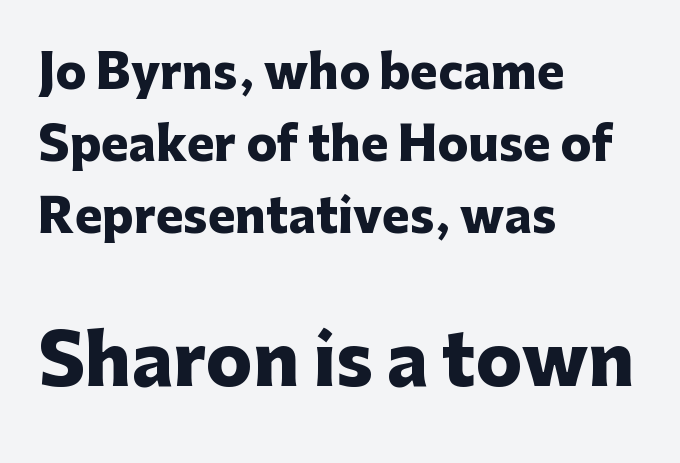
{"serif": "no", "italic": "no", "bold": "yes", "weight": "heavy", "width": "normal", "stroke_contrast": "low", "x_height": "medium", "monospaced": "no", "underline": "no", "align": "left", "line_spacing": "normal", "line_spacing_ratio": 1.57, "letter_spacing": "normal", "letter_spacing_em": 0.0, "larger_block": "second", "size_ratio": 1.5, "glyph_px": 69}
